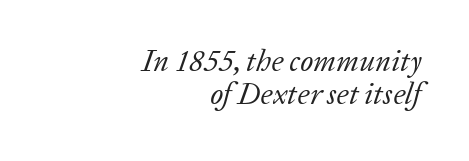
Q: Is the text bold? A: No.
Q: Is the text italic (slanted)? A: Yes, it leans right by about 20 degrees.
Q: Is the typeface a serif or a sans-serif typeface? A: Serif.
Q: Is the text underlined? A: No.
Q: How is the paragraph aligned? A: Right-aligned.
Q: Is the spacing between letters normal or unusually wide? A: Normal.
Q: Is the spacing between lines tight, normal or loose? A: Tight.
Q: Width (condensed, normal, or wide)? A: Normal.
Q: Stroke contrast? A: Low.
Q: x-height? A: Medium.
Q: Monospaced? A: No.
